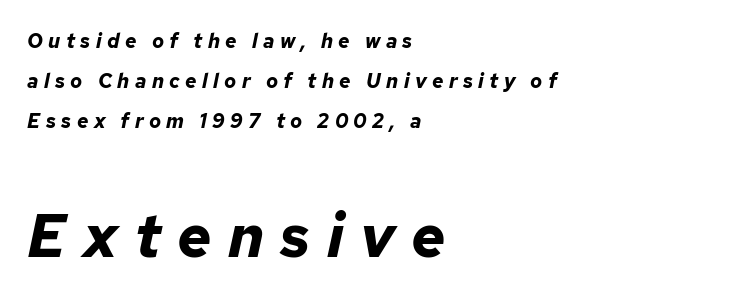
Pretty heavy lettering here — definitely bold. Does extra space separate the letters? Yes, quite a lot of it. Notice the wide empty band between every row — that's loose leading. Check the space under the baseline: it is left empty. Visually, the bottom section dominates because its glyphs are scaled up.
